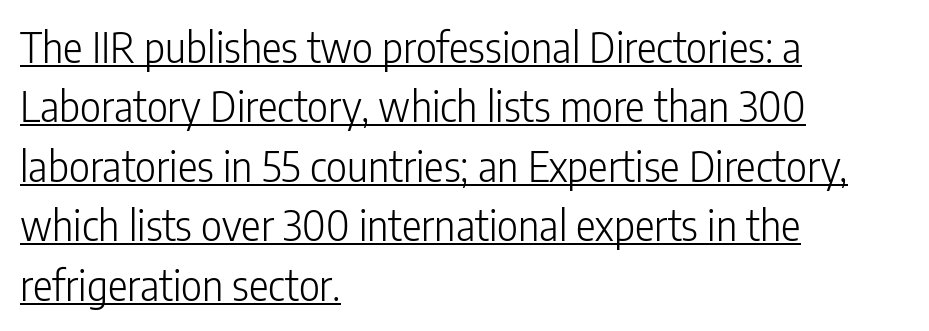
{"serif": "no", "italic": "no", "bold": "no", "weight": "light", "width": "condensed", "stroke_contrast": "low", "x_height": "medium", "monospaced": "no", "underline": "yes", "align": "left", "line_spacing": "normal", "line_spacing_ratio": 1.45, "letter_spacing": "normal", "letter_spacing_em": 0.0, "glyph_px": 41}
